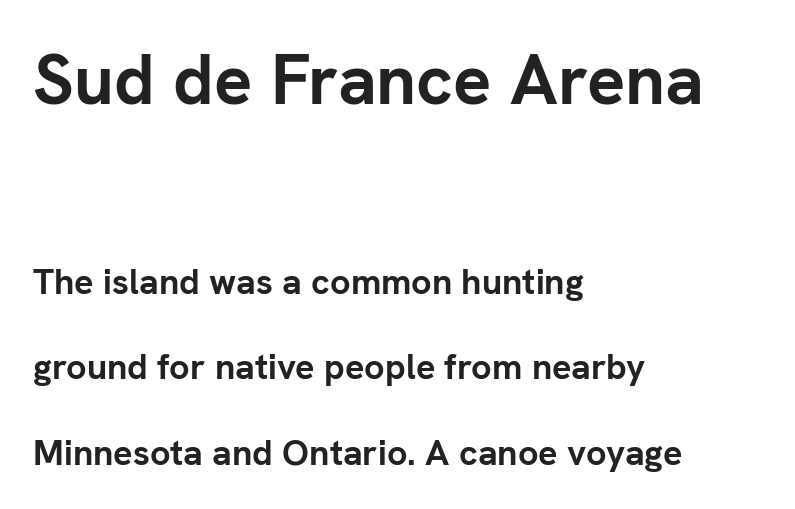
The image shows 71 px semibold sans-serif type, upright; set left-aligned, loose line spacing (2.37x), normal letter spacing, not underlined; the first (top) block is 1.97x larger; low stroke contrast and a medium x-height.
